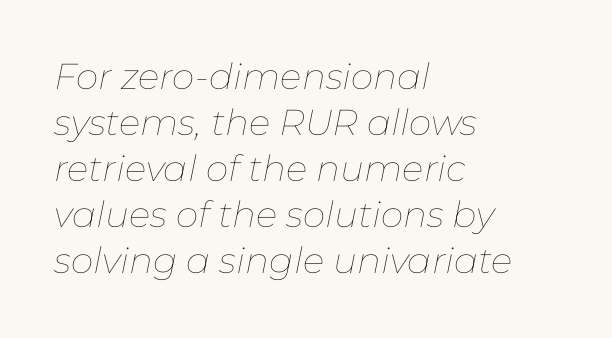
{"italic": "yes", "lean": "right", "slant_degrees": 11, "bold": "no", "weight": "thin", "width": "normal", "stroke_contrast": "low", "x_height": "medium", "monospaced": "no", "underline": "no", "align": "left", "line_spacing": "normal", "line_spacing_ratio": 1.28, "letter_spacing": "normal", "letter_spacing_em": 0.0, "glyph_px": 36}
